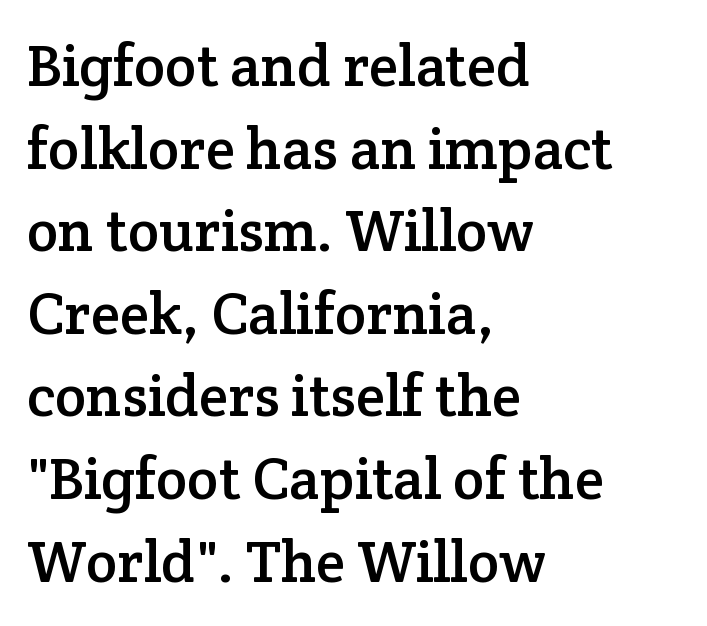
Q: Is the text italic (slanted)? A: No, it is upright.
Q: Is the typeface a serif or a sans-serif typeface? A: Serif.
Q: Is the text underlined? A: No.
Q: How is the paragraph aligned? A: Left-aligned.
Q: Is the spacing between letters normal or unusually wide? A: Normal.
Q: Is the spacing between lines tight, normal or loose? A: Normal.
Q: Width (condensed, normal, or wide)? A: Normal.
Q: Stroke contrast? A: Low.
Q: x-height? A: Medium.
Q: Monospaced? A: No.
